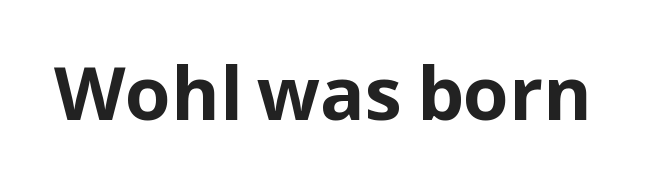
Each letter keeps its own natural width here, so spacing adapts to shape. The font's upright variant was chosen for this text. Grotesque or geometric, the face here clearly has no serifs. The font is running at its bold setting. Honestly, the letter spacing is just normal — you wouldn't notice it.
